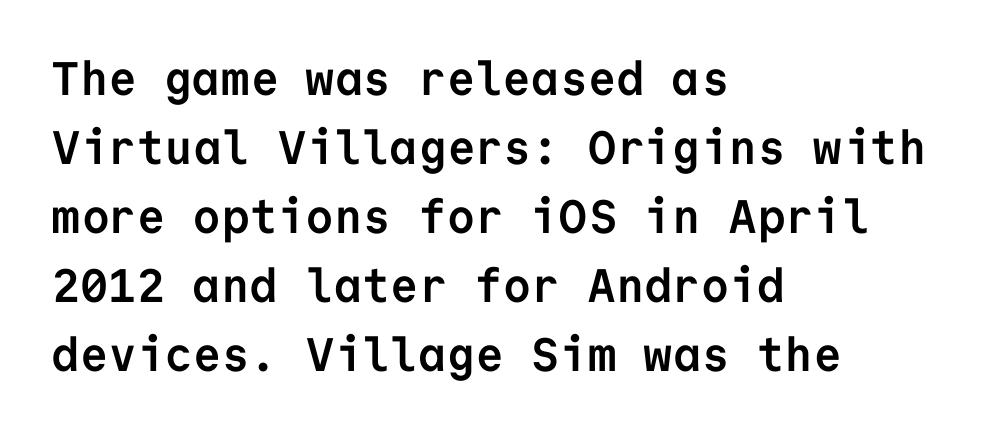
Q: Is the text bold? A: Yes.
Q: Is the text italic (slanted)? A: No, it is upright.
Q: Is the typeface a serif or a sans-serif typeface? A: Sans-serif.
Q: Is the text underlined? A: No.
Q: How is the paragraph aligned? A: Left-aligned.
Q: Is the spacing between letters normal or unusually wide? A: Normal.
Q: Is the spacing between lines tight, normal or loose? A: Normal.
Q: Width (condensed, normal, or wide)? A: Normal.
Q: Stroke contrast? A: Low.
Q: x-height? A: Medium.
Q: Monospaced? A: Yes.
